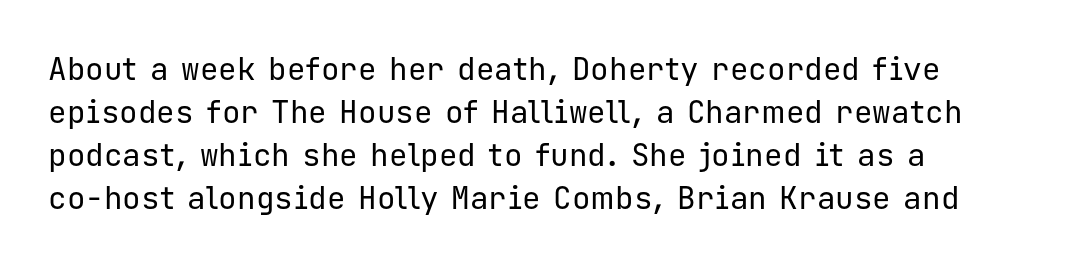
The image shows 31 px regular-weight sans-serif type, upright, monospaced; set left-aligned, normal line spacing (1.39x), normal letter spacing, not underlined; low stroke contrast and a medium x-height.
